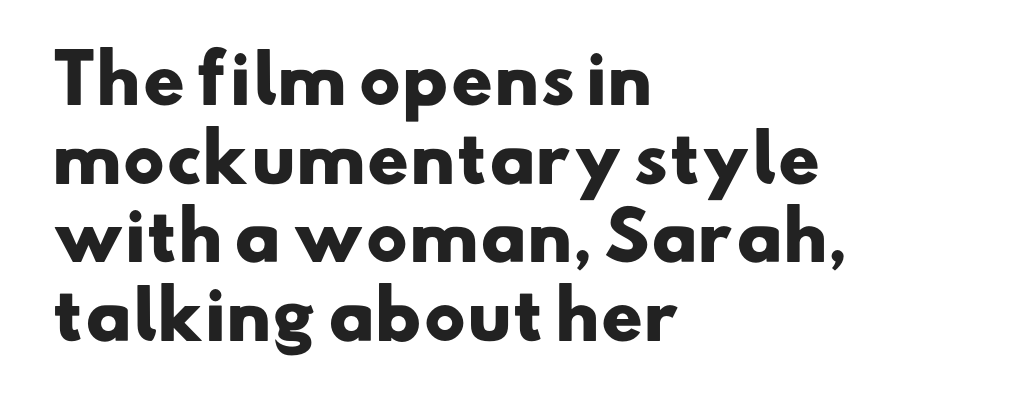
Proportional: the letters do not fall into vertical columns. Compared with typical body copy, the letter spacing here is the same. This is sans-serif lettering, the kind often seen on screens and signage. Honestly, there is no underline to notice here at all.
